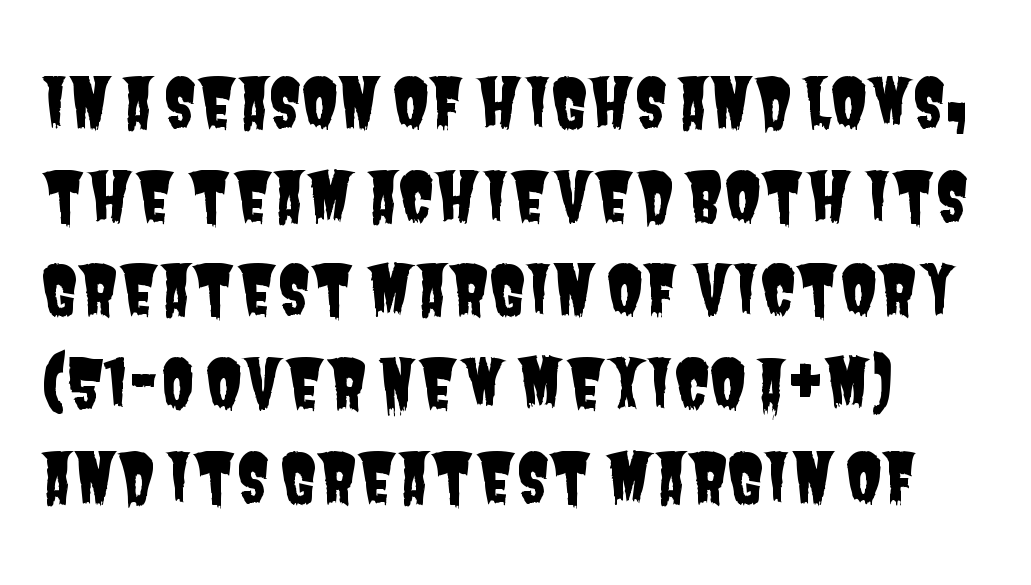
The paragraph shown leans on its left margin. Tracking here is standard; glyphs follow each other at the usual distance. Looks like regular typesetting: each glyph gets only the width it needs. Regarding serifs, this sample does without them. The lines sit at an ordinary, default distance from one another. Each row of text sits above clean, open space.
